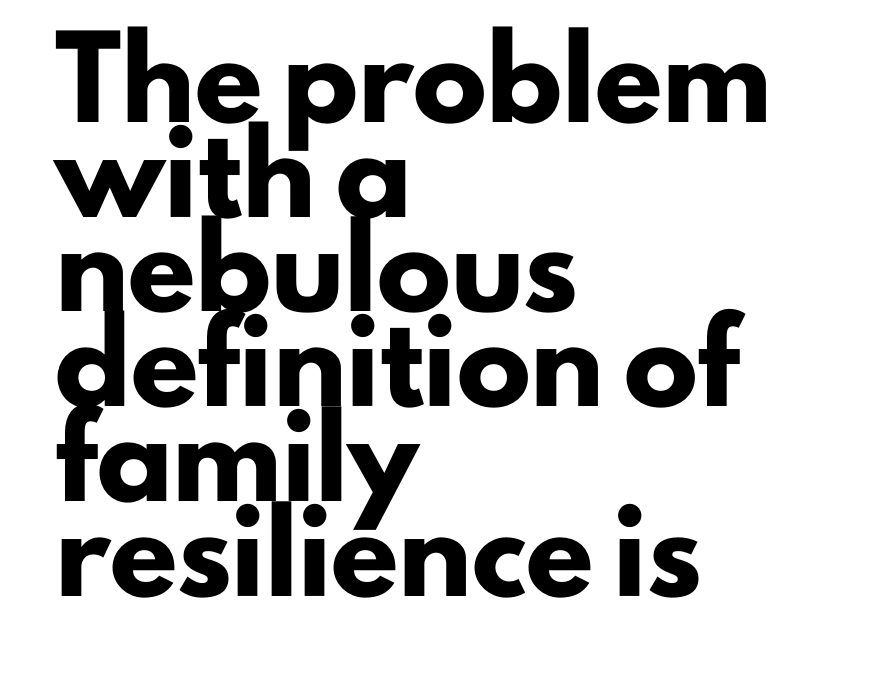
Q: Is the text bold? A: Yes.
Q: Is the text italic (slanted)? A: No, it is upright.
Q: Is the typeface a serif or a sans-serif typeface? A: Sans-serif.
Q: Is the text underlined? A: No.
Q: How is the paragraph aligned? A: Left-aligned.
Q: Is the spacing between letters normal or unusually wide? A: Normal.
Q: Is the spacing between lines tight, normal or loose? A: Normal.
Q: Width (condensed, normal, or wide)? A: Normal.
Q: Stroke contrast? A: Low.
Q: x-height? A: Small.
Q: Monospaced? A: No.
